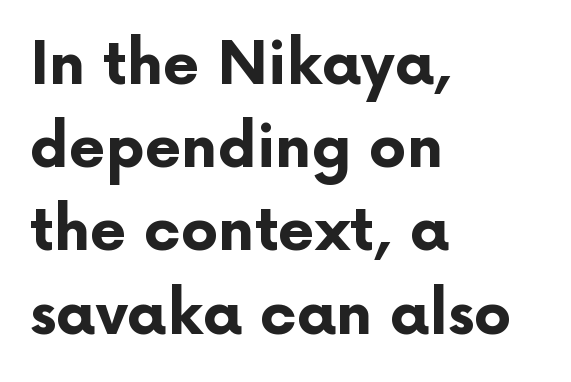
The image shows 59 px bold sans-serif type, upright; set left-aligned, normal line spacing (1.41x), normal letter spacing, not underlined; low stroke contrast and a medium x-height.
